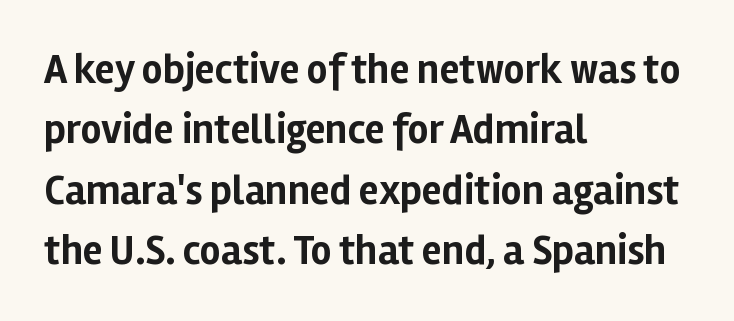
The image shows 41 px bold sans-serif type, upright; set left-aligned, normal line spacing (1.47x), normal letter spacing, not underlined; low stroke contrast and a medium x-height.
